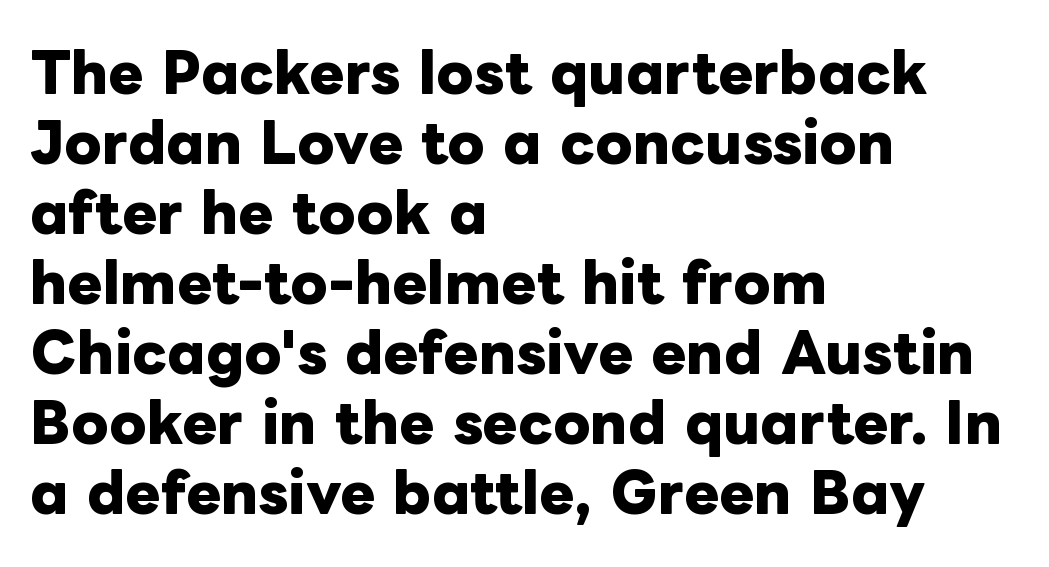
The image shows 53 px heavy type, upright; set left-aligned, normal line spacing (1.32x), normal letter spacing, not underlined; low stroke contrast and a medium x-height.
